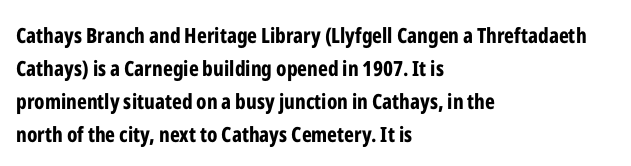
The sample has been set heavy, in full bold. Any mark beneath the type? The region is blank. The ragged edge is on the right, which tells us the setting is flush left. This sample uses plain, unmodified letter spacing. Posture: vertical. Does the leading feel generous? No, just average.
